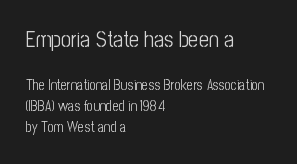
These lines keep a tight, regular rhythm from letter to letter. This sample keeps an unexceptional amount of space between lines. Is the stroke heavy? The answer is a plain regular-or-lighter. Compared with a centered layout, this one pins lines to the left instead. Top chunk: large. Bottom chunk: small. Clear beneath every line of the passage.
